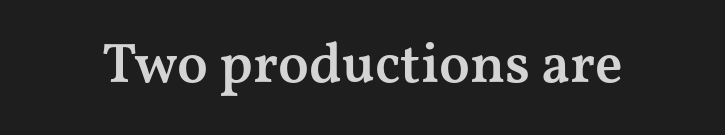
Q: Is the text bold? A: Semi-bold.
Q: Is the text italic (slanted)? A: No, it is upright.
Q: Is the typeface a serif or a sans-serif typeface? A: Serif.
Q: Is the text underlined? A: No.
Q: Is the spacing between letters normal or unusually wide? A: Normal.
Q: Width (condensed, normal, or wide)? A: Wide.
Q: Stroke contrast? A: Medium.
Q: x-height? A: Medium.
Q: Monospaced? A: No.
